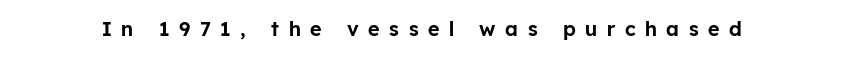
Only glyphs here, with clear space below each row. Characters follow at a spacing far wider than the type designer built in. Quick note: not italic, upright.
